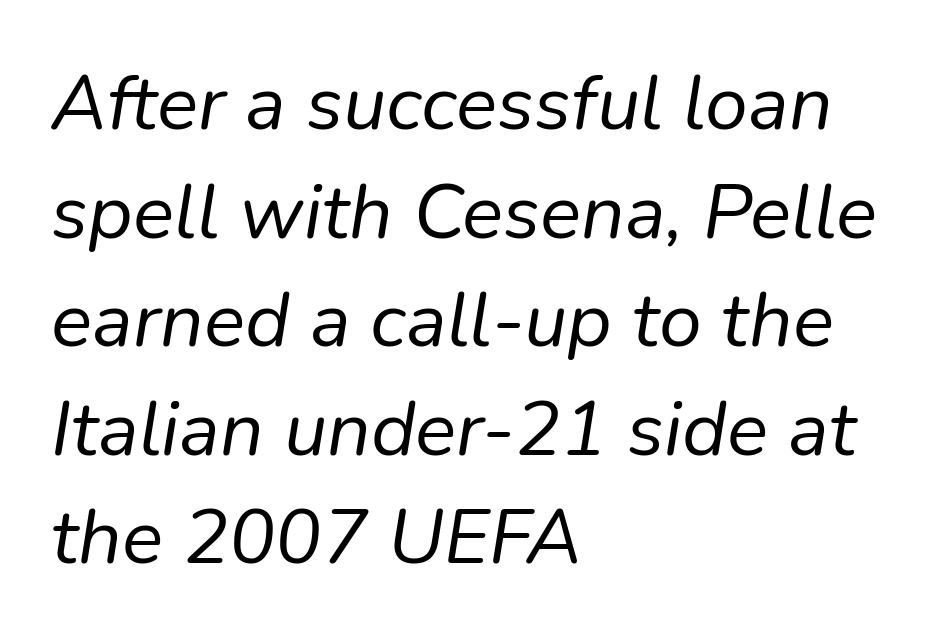
{"italic": "yes", "lean": "right", "slant_degrees": 9, "bold": "no", "weight": "regular", "width": "normal", "stroke_contrast": "low", "x_height": "medium", "monospaced": "no", "underline": "no", "align": "left", "line_spacing": "normal", "line_spacing_ratio": 1.41, "letter_spacing": "normal", "letter_spacing_em": 0.0, "glyph_px": 77}
